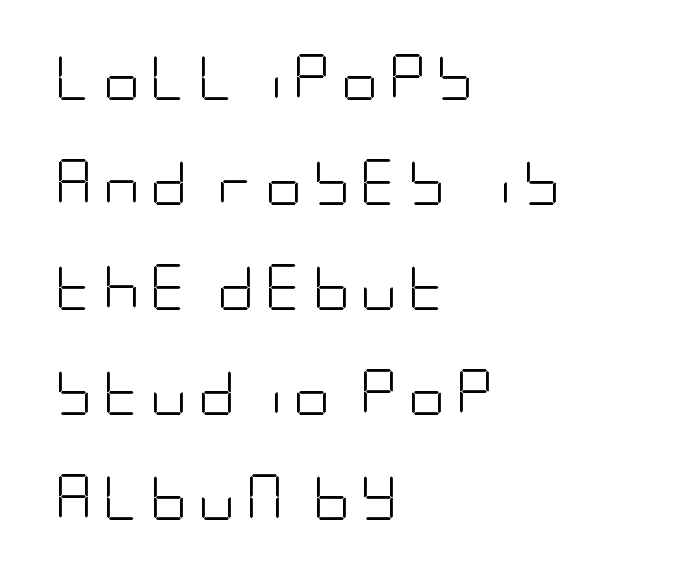
Weight class: somewhere from thin through regular. No italicization has been applied; the sample stays upright. Someone cranked the tracking dial way up on this one. Observe the absence of serifs on each vertical stroke in this sample.
